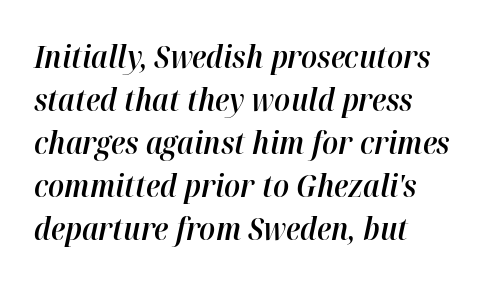
{"italic": "yes", "lean": "right", "slant_degrees": 12, "bold": "semi", "weight": "semibold", "width": "normal", "stroke_contrast": "high", "x_height": "medium", "monospaced": "no", "underline": "no", "align": "left", "line_spacing": "normal", "line_spacing_ratio": 1.39, "letter_spacing": "normal", "letter_spacing_em": 0.0, "glyph_px": 31}
